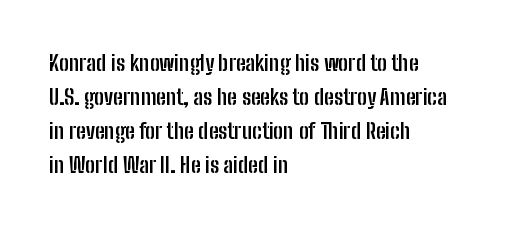
Q: Is the text bold? A: Yes.
Q: Is the text italic (slanted)? A: No, it is upright.
Q: Is the text underlined? A: No.
Q: How is the paragraph aligned? A: Left-aligned.
Q: Is the spacing between letters normal or unusually wide? A: Normal.
Q: Is the spacing between lines tight, normal or loose? A: Normal.
